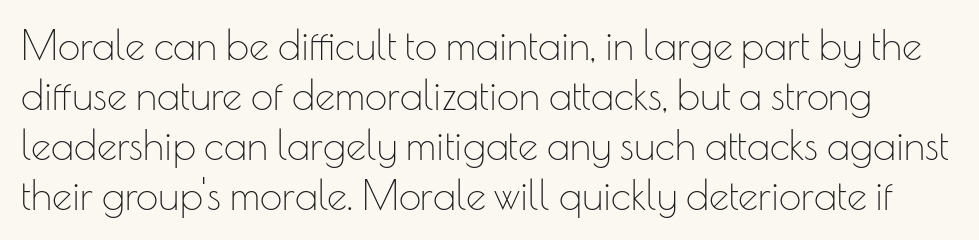
The image shows 40 px thin sans-serif type, upright; set normal line spacing (1.25x), normal letter spacing, not underlined; low stroke contrast and a small x-height.
